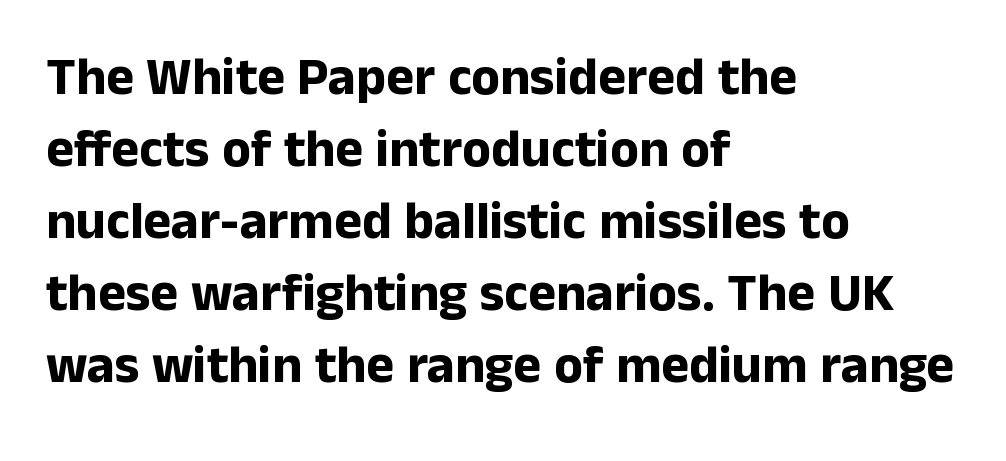
{"serif": "no", "italic": "no", "bold": "yes", "weight": "bold", "width": "normal", "stroke_contrast": "low", "x_height": "medium", "monospaced": "no", "underline": "no", "align": "left", "line_spacing": "normal", "line_spacing_ratio": 1.36, "letter_spacing": "normal", "letter_spacing_em": 0.0, "glyph_px": 53}
